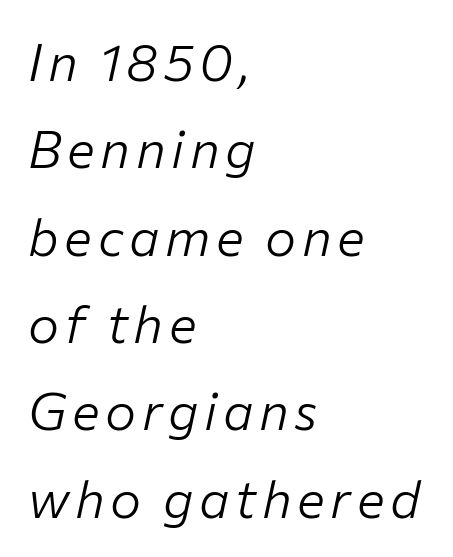
The image shows 52 px light type, italic (leaning right); set left-aligned, normal line spacing (1.68x), not underlined; low stroke contrast and a medium x-height.
